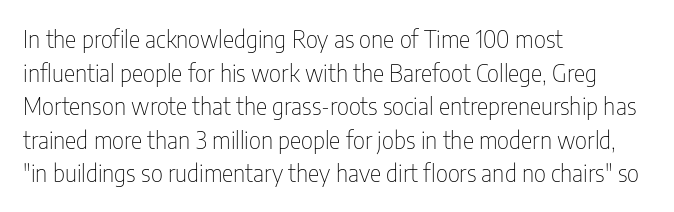
Does the copy run flush right? No — it runs flush left. Does extra space separate the letters? No, they use regular spacing. The letters look calm and open, with moderate or lighter stems. Beneath every word, the page is bare. Normally led — the rows are evenly, conventionally spaced.
